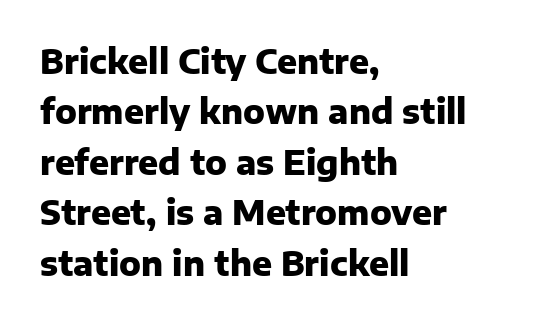
{"serif": "no", "italic": "no", "bold": "yes", "weight": "heavy", "width": "normal", "stroke_contrast": "low", "x_height": "medium", "monospaced": "no", "underline": "no", "align": "left", "line_spacing": "normal", "line_spacing_ratio": 1.53, "letter_spacing": "normal", "letter_spacing_em": 0.0, "glyph_px": 33}
